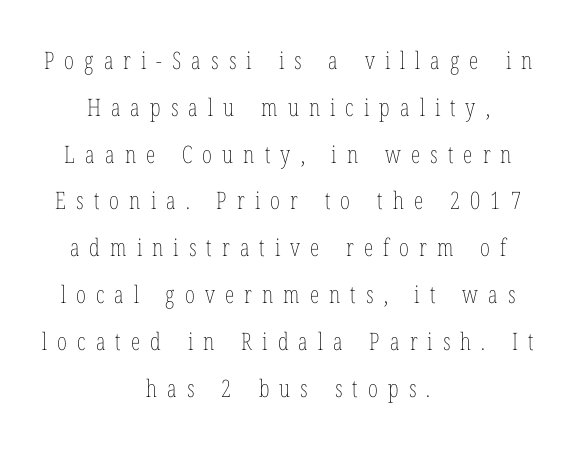
{"italic": "no", "bold": "no", "underline": "no", "align": "center", "line_spacing": "loose", "line_spacing_ratio": 1.95, "letter_spacing": "wide", "letter_spacing_em": 0.42, "glyph_px": 24}
